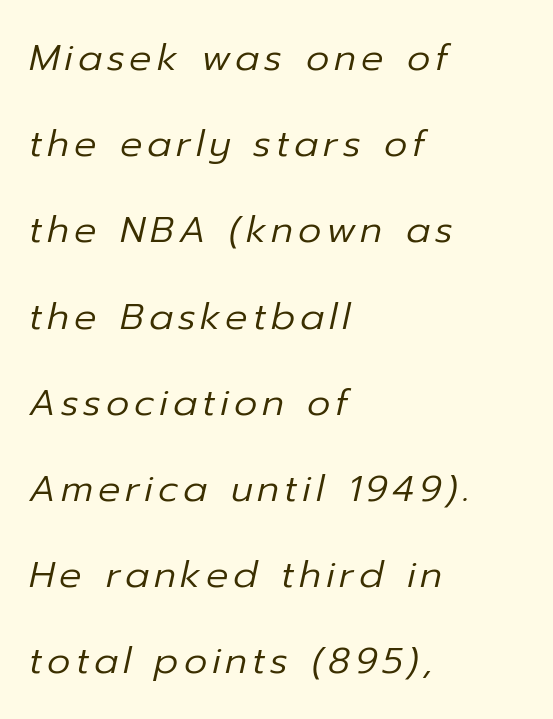
The image shows 37 px regular-weight type, italic (leaning right); set left-aligned, loose line spacing (2.33x), not underlined; low stroke contrast and a medium x-height.
